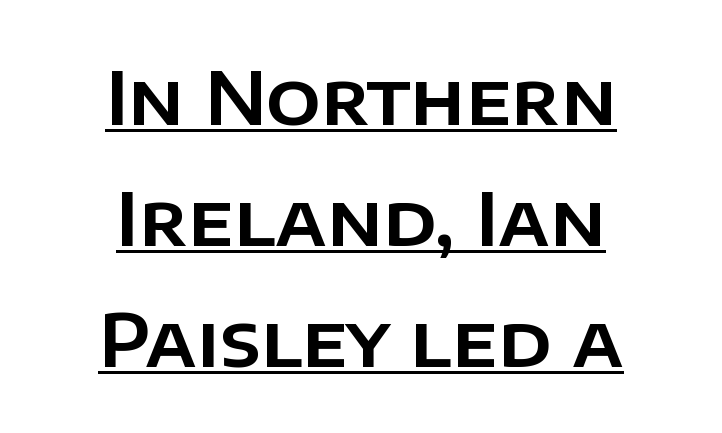
{"serif": "no", "italic": "no", "width": "normal", "stroke_contrast": "low", "x_height": "large", "monospaced": "no", "underline": "yes", "align": "center", "line_spacing": "normal", "line_spacing_ratio": 1.68, "letter_spacing": "normal", "letter_spacing_em": 0.0, "glyph_px": 72}
